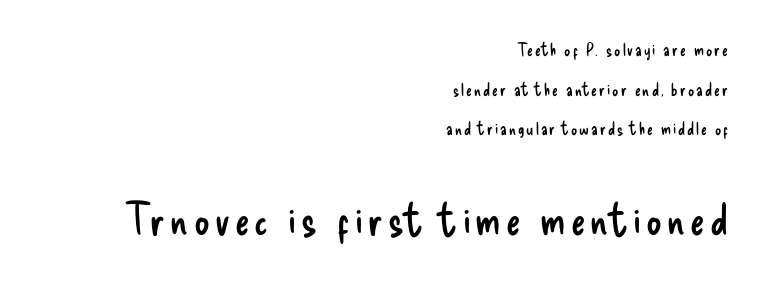
{"serif": "no", "italic": "no", "bold": "no", "weight": "regular", "width": "condensed", "stroke_contrast": "low", "x_height": "small", "monospaced": "no", "underline": "no", "align": "right", "line_spacing": "loose", "line_spacing_ratio": 2.33, "larger_block": "second", "size_ratio": 2.53, "glyph_px": 43}
